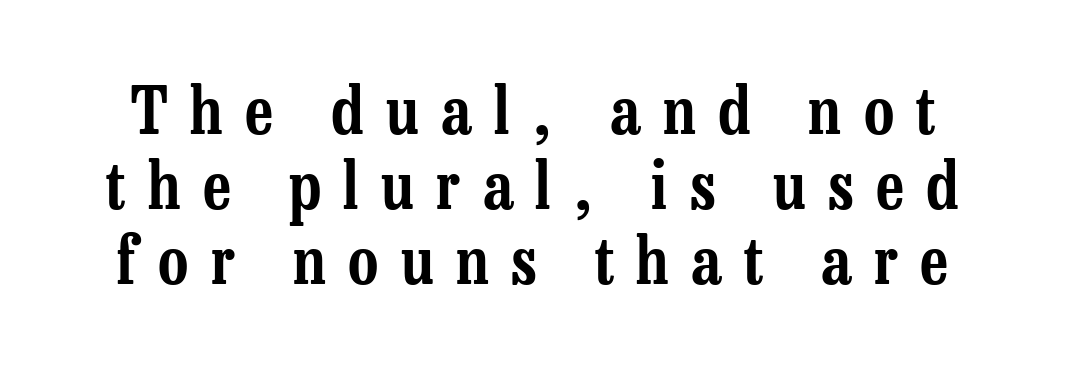
Ordinary non-slanted type is in use. The passage shown is typeset with a serif family. These lines huddle together more closely than default settings would place them. The letters advance in unequal steps, a hallmark of proportional type.
